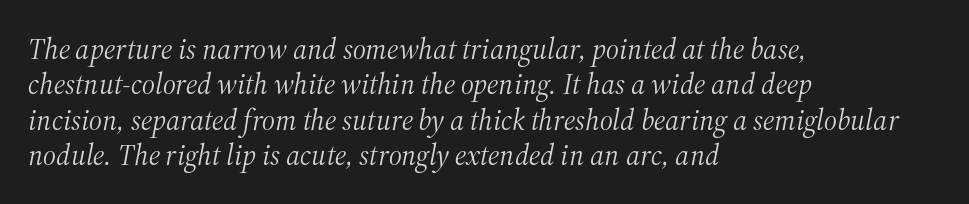
Q: Is the text bold? A: No.
Q: Is the text italic (slanted)? A: Yes, it leans right by about 12 degrees.
Q: Is the typeface a serif or a sans-serif typeface? A: Serif.
Q: Is the text underlined? A: No.
Q: How is the paragraph aligned? A: Left-aligned.
Q: Is the spacing between letters normal or unusually wide? A: Normal.
Q: Width (condensed, normal, or wide)? A: Normal.
Q: Stroke contrast? A: Medium.
Q: x-height? A: Medium.
Q: Monospaced? A: No.
